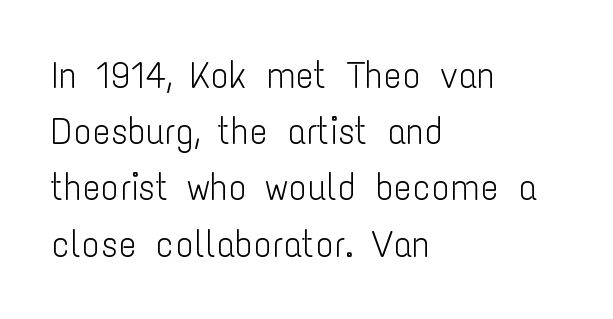
Q: Is the text bold? A: No.
Q: Is the text italic (slanted)? A: No, it is upright.
Q: Is the typeface a serif or a sans-serif typeface? A: Sans-serif.
Q: Is the text underlined? A: No.
Q: How is the paragraph aligned? A: Left-aligned.
Q: Is the spacing between letters normal or unusually wide? A: Normal.
Q: Is the spacing between lines tight, normal or loose? A: Normal.
Q: Width (condensed, normal, or wide)? A: Condensed.
Q: Stroke contrast? A: Low.
Q: x-height? A: Medium.
Q: Monospaced? A: No.
